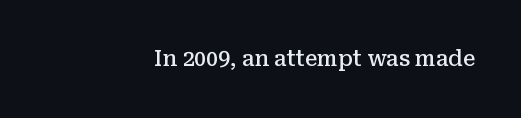
The image shows 21 px text type, upright; set right-aligned, normal letter spacing, not underlined.
